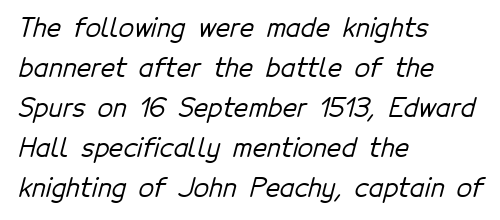
{"underline": "no", "align": "left", "line_spacing": "normal", "line_spacing_ratio": 1.6, "letter_spacing": "normal", "letter_spacing_em": 0.0, "glyph_px": 25}
